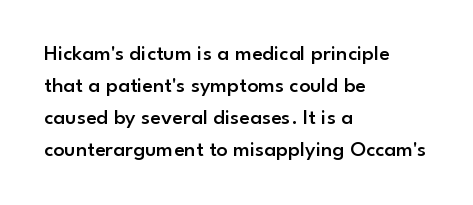
Q: Is the text bold? A: Semi-bold.
Q: Is the text italic (slanted)? A: No, it is upright.
Q: Is the text underlined? A: No.
Q: How is the paragraph aligned? A: Left-aligned.
Q: Is the spacing between letters normal or unusually wide? A: Normal.
Q: Is the spacing between lines tight, normal or loose? A: Normal.
